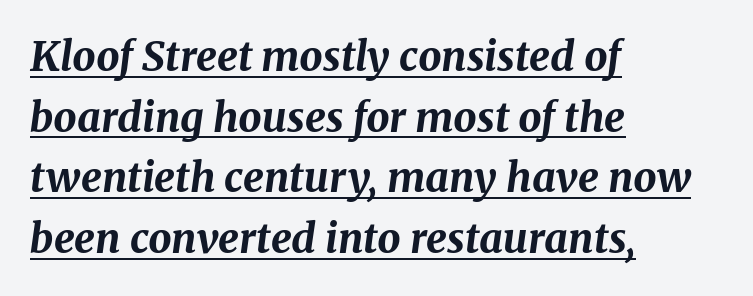
{"italic": "yes", "lean": "right", "slant_degrees": 8, "bold": "yes", "weight": "bold", "width": "normal", "stroke_contrast": "medium", "x_height": "medium", "monospaced": "no", "underline": "yes", "align": "left", "line_spacing": "normal", "line_spacing_ratio": 1.48, "letter_spacing": "normal", "letter_spacing_em": 0.0, "glyph_px": 41}
